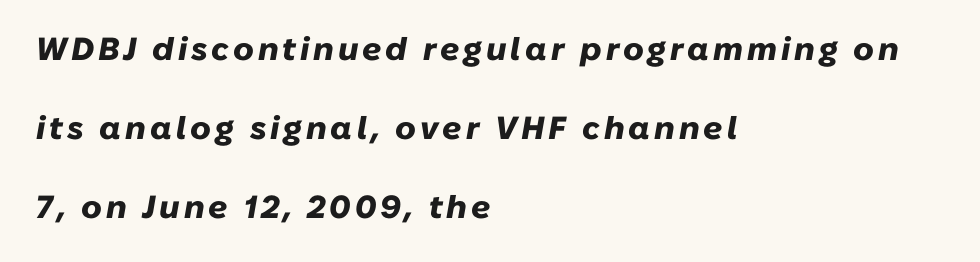
Proportional: the letters do not fall into vertical columns. Each glyph is drawn with heavy, bold strokes. Line starts are locked; line ends wander. Rendered with sloped, italic letterforms. Each row of text sits above clean, open space.
